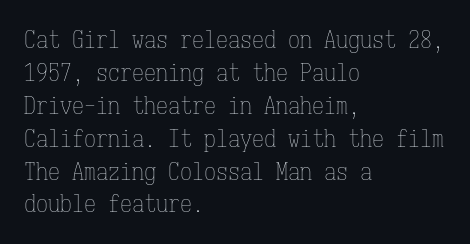
Q: Is the text bold? A: No.
Q: Is the text italic (slanted)? A: No, it is upright.
Q: Is the text underlined? A: No.
Q: How is the paragraph aligned? A: Left-aligned.
Q: Is the spacing between letters normal or unusually wide? A: Normal.
Q: Is the spacing between lines tight, normal or loose? A: Normal.
